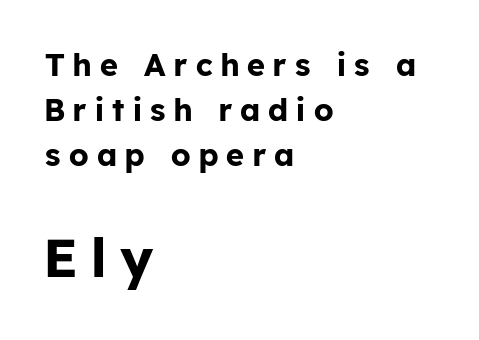
Type size steps up from the first block to the second. Letterform terminals end flat and unadorned throughout the passage. The strip under each line holds only bare page. You could not count columns in this text — the font is proportionally spaced. The typesetting leans heavy: a genuine bold. The font's upright variant was chosen for this text.
